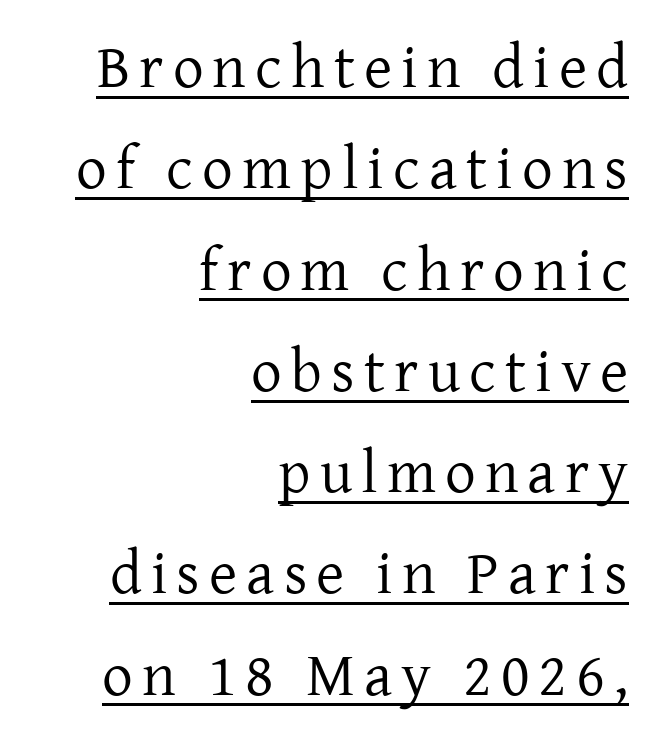
Q: Is the text bold? A: No.
Q: Is the text italic (slanted)? A: No, it is upright.
Q: Is the typeface a serif or a sans-serif typeface? A: Serif.
Q: Is the text underlined? A: Yes.
Q: How is the paragraph aligned? A: Right-aligned.
Q: Is the spacing between lines tight, normal or loose? A: Normal.
Q: Width (condensed, normal, or wide)? A: Normal.
Q: Stroke contrast? A: Low.
Q: x-height? A: Medium.
Q: Monospaced? A: No.
